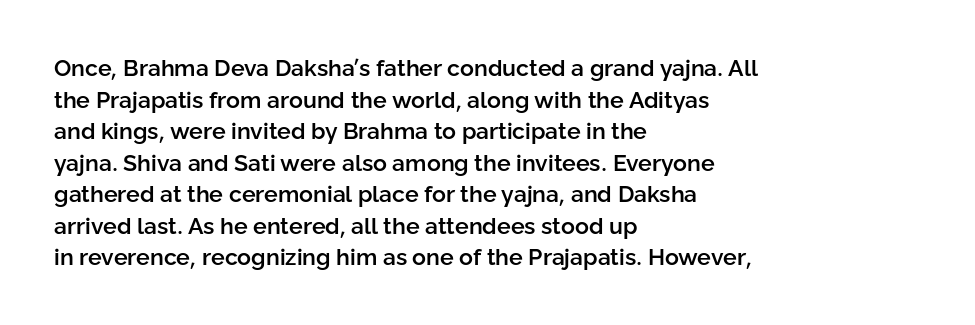
{"italic": "no", "bold": "semi", "underline": "no", "align": "left", "line_spacing": "normal", "line_spacing_ratio": 1.37, "letter_spacing": "normal", "letter_spacing_em": 0.0, "glyph_px": 23}
